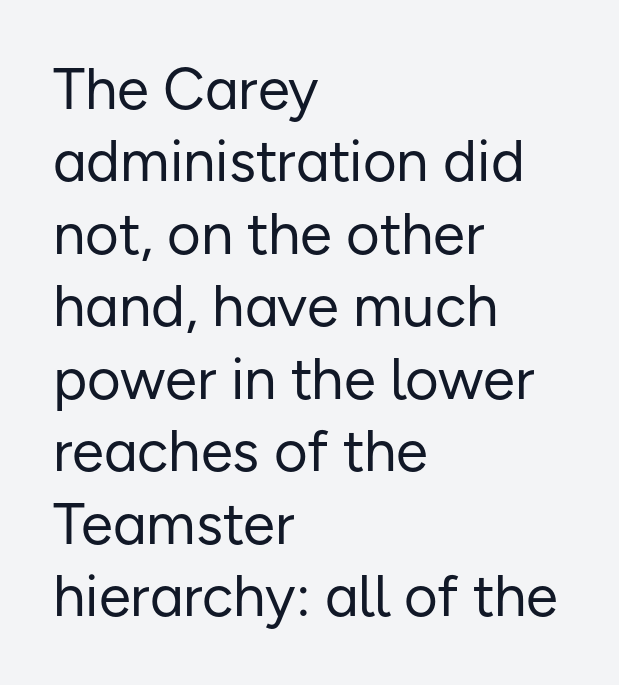
{"serif": "no", "italic": "no", "bold": "no", "weight": "regular", "width": "normal", "stroke_contrast": "low", "x_height": "medium", "monospaced": "no", "underline": "no", "align": "left", "line_spacing": "normal", "line_spacing_ratio": 1.25, "letter_spacing": "normal", "letter_spacing_em": 0.0, "glyph_px": 58}
